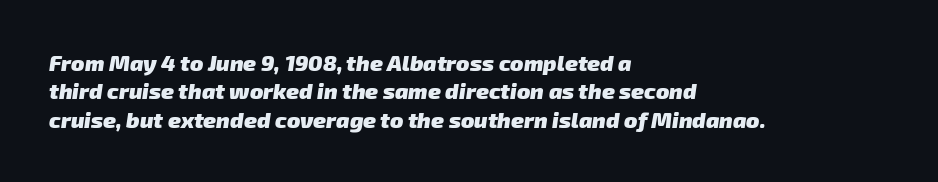
Q: Is the text bold? A: Yes.
Q: Is the text underlined? A: No.
Q: How is the paragraph aligned? A: Left-aligned.
Q: Is the spacing between letters normal or unusually wide? A: Normal.
Q: Is the spacing between lines tight, normal or loose? A: Normal.
